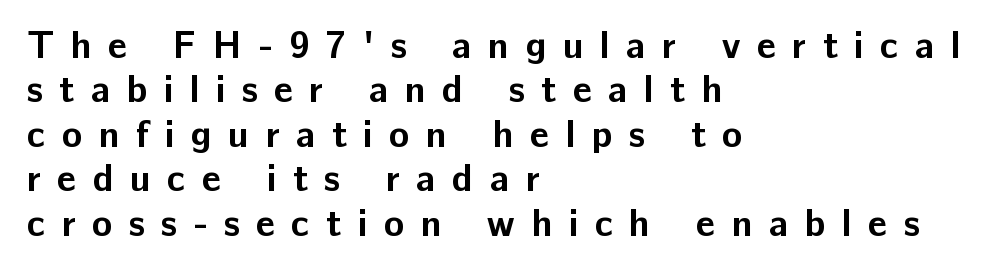
Q: Is the text bold? A: Yes.
Q: Is the text italic (slanted)? A: No, it is upright.
Q: Is the typeface a serif or a sans-serif typeface? A: Sans-serif.
Q: Is the text underlined? A: No.
Q: How is the paragraph aligned? A: Left-aligned.
Q: Is the spacing between letters normal or unusually wide? A: Unusually wide.
Q: Width (condensed, normal, or wide)? A: Normal.
Q: Stroke contrast? A: Low.
Q: x-height? A: Medium.
Q: Monospaced? A: No.
